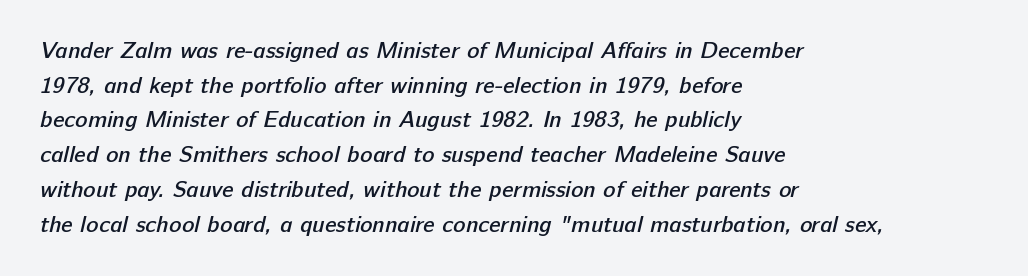
The image shows 23 px text type; set left-aligned, normal line spacing (1.51x), normal letter spacing, not underlined.
